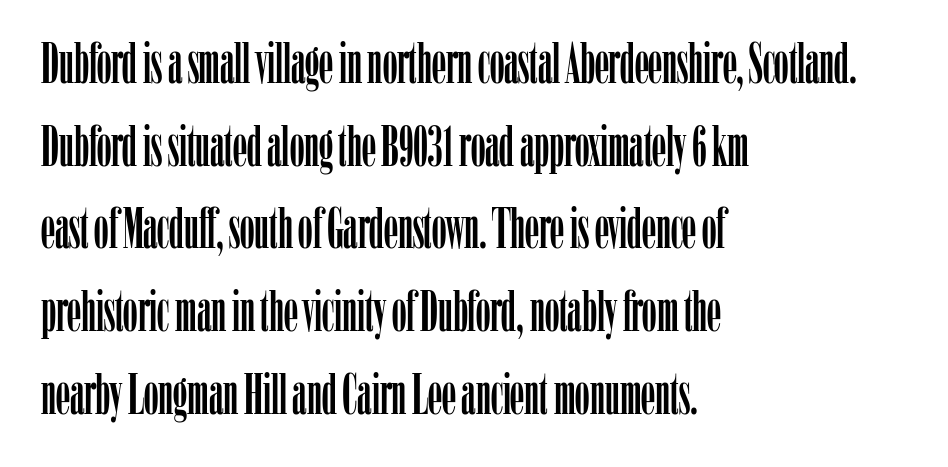
{"serif": "yes", "italic": "no", "width": "condensed", "stroke_contrast": "low", "x_height": "medium", "monospaced": "no", "underline": "no", "align": "left", "line_spacing": "normal", "line_spacing_ratio": 1.45, "letter_spacing": "normal", "letter_spacing_em": 0.0, "glyph_px": 57}
